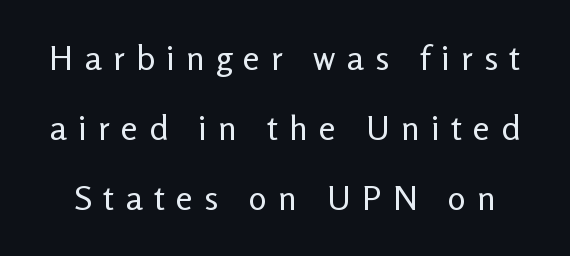
On a weight scale, this lands at 450 or below. The letters advance in unequal steps, a hallmark of proportional type. A typesetter would call this heavily tracked-out type. Style check: upright.
